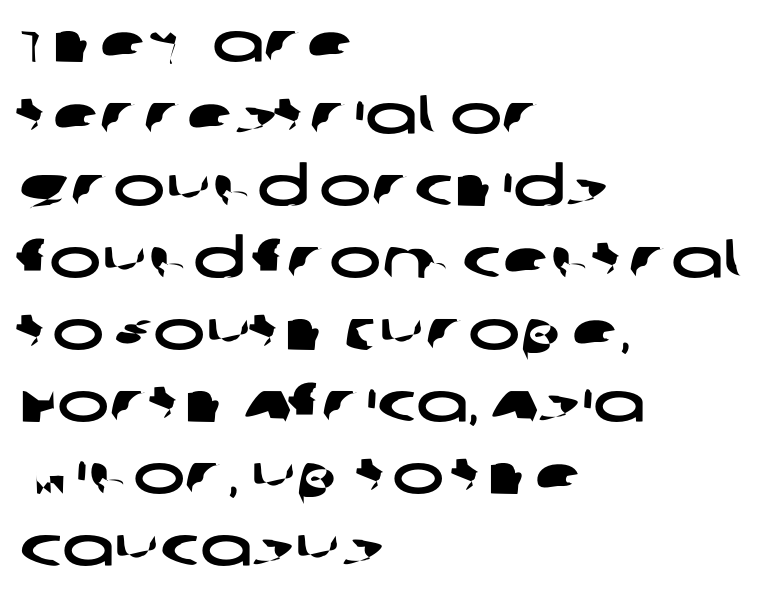
Standard letterfit; no display-style spreading of the glyphs. Typographically, this falls in the sans-serif category. The vertical gap from one line to the next is medium. The passage shown is typed in a proportional face where columns would drift. Clear beneath every line of the passage. The compositor pushed each line to the left boundary.
